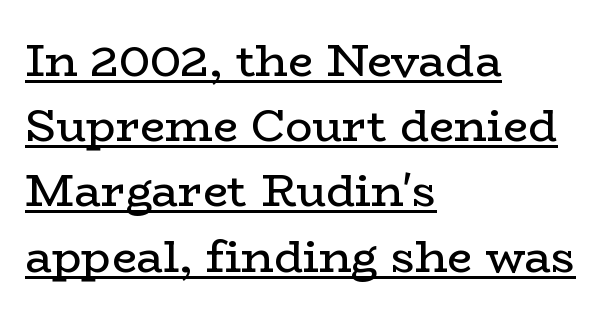
The image shows 45 px regular-weight, wide serif type, upright; set left-aligned, normal line spacing (1.45x), normal letter spacing, underlined; low stroke contrast and a medium x-height.
